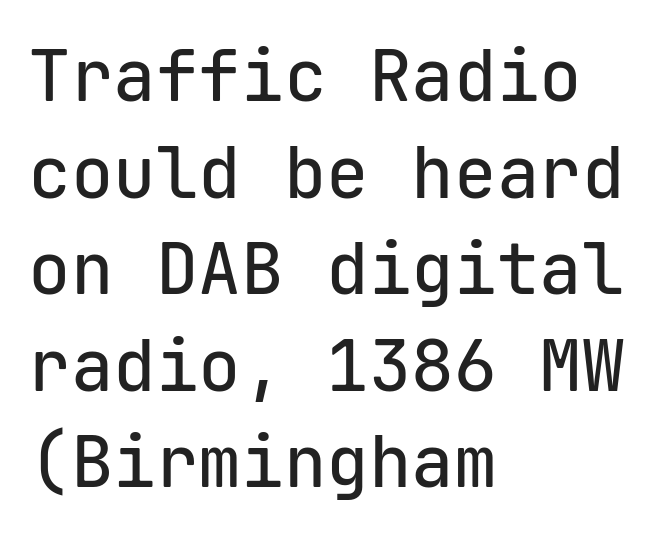
Baseline-to-baseline distance is the conventional proportion of letter height. Do the characters align in a grid? Yes, the font is monospaced. Posture: straight, roman, zero tilt. Notice how the passage keeps a crisp vertical edge on the left only. Tracking value appears to be zero — textbook default spacing.
